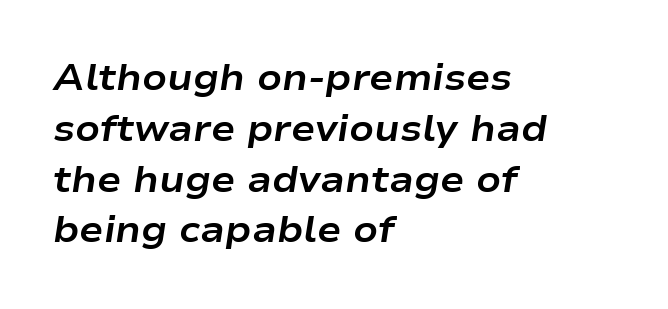
The image shows 36 px bold, wide type, italic (leaning right); set left-aligned, normal line spacing (1.41x), normal letter spacing, not underlined; low stroke contrast and a medium x-height.
